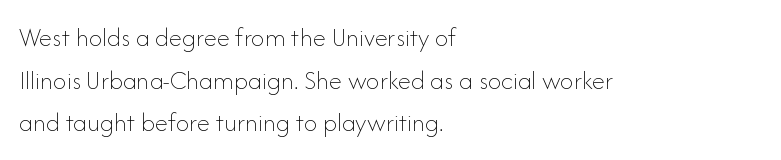
Q: Is the text bold? A: No.
Q: Is the text italic (slanted)? A: No, it is upright.
Q: Is the text underlined? A: No.
Q: How is the paragraph aligned? A: Left-aligned.
Q: Is the spacing between letters normal or unusually wide? A: Normal.
Q: Is the spacing between lines tight, normal or loose? A: Normal.
